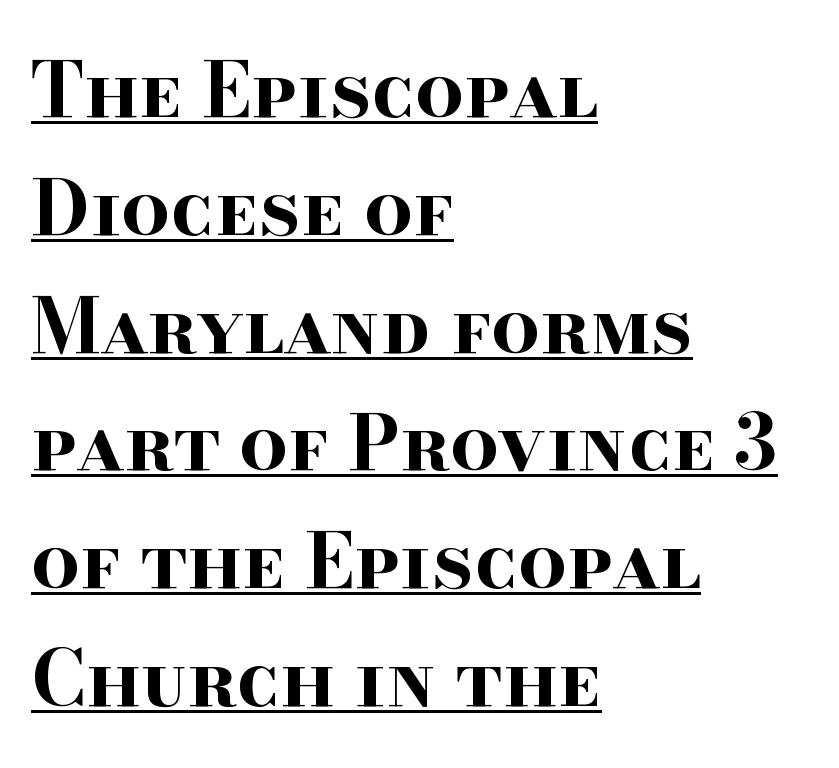
The sample has been set heavy, in full bold. I'd call this a serif setting — the letters wear small feet. The rendered words wear a rule along their underside. Reading down the column, the eye jumps a familiar distance to each next line. Spacing verdict: proportional, widths tailored to each character.
